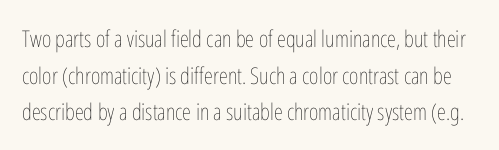
Q: Is the text bold? A: No.
Q: Is the text italic (slanted)? A: No, it is upright.
Q: Is the text underlined? A: No.
Q: Is the spacing between letters normal or unusually wide? A: Normal.
Q: Is the spacing between lines tight, normal or loose? A: Normal.
